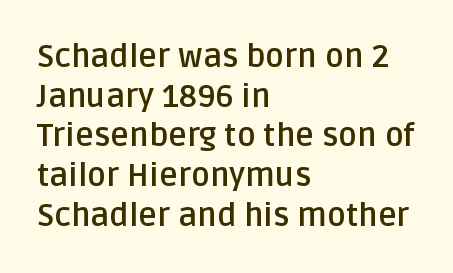
Weight: bold. Here the designer chose a conventional face with non-uniform glyph widths. How are the letters spaced? Ordinarily, with no added tracking. Upright lettering throughout. This rendering employs a face without finishing strokes, i.e., a sans-serif.
